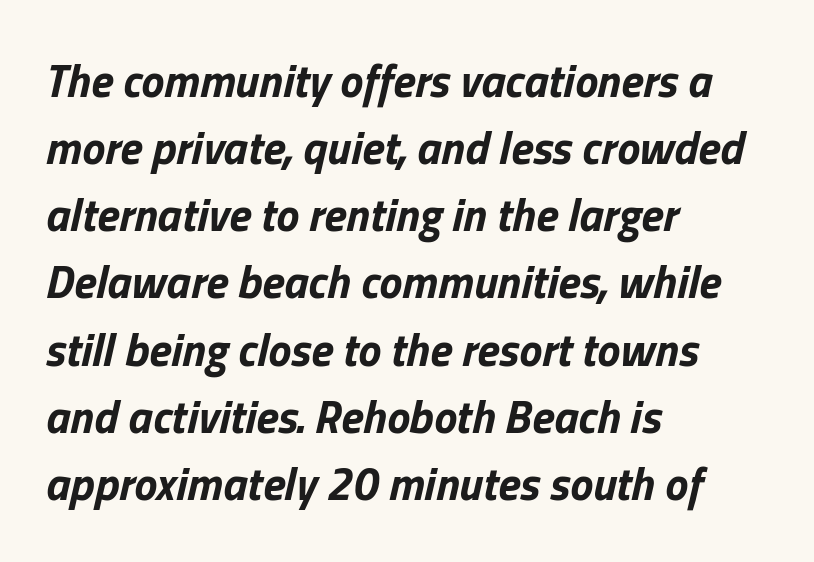
{"italic": "yes", "lean": "right", "slant_degrees": 13, "bold": "yes", "weight": "bold", "width": "normal", "stroke_contrast": "low", "x_height": "medium", "monospaced": "no", "underline": "no", "align": "left", "line_spacing": "normal", "line_spacing_ratio": 1.46, "letter_spacing": "normal", "letter_spacing_em": 0.0, "glyph_px": 46}
